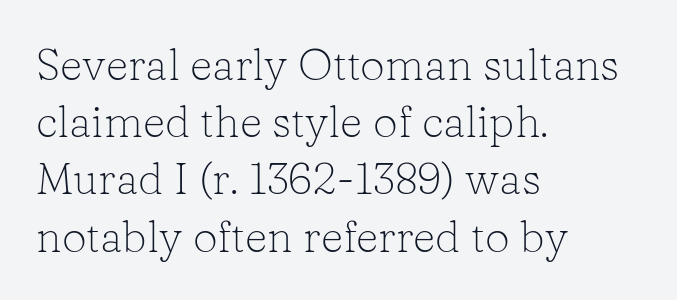
Q: Is the text bold? A: No.
Q: Is the text italic (slanted)? A: No, it is upright.
Q: Is the typeface a serif or a sans-serif typeface? A: Serif.
Q: Is the text underlined? A: No.
Q: How is the paragraph aligned? A: Left-aligned.
Q: Is the spacing between letters normal or unusually wide? A: Normal.
Q: Is the spacing between lines tight, normal or loose? A: Normal.
Q: Width (condensed, normal, or wide)? A: Normal.
Q: Stroke contrast? A: Low.
Q: x-height? A: Medium.
Q: Monospaced? A: No.
